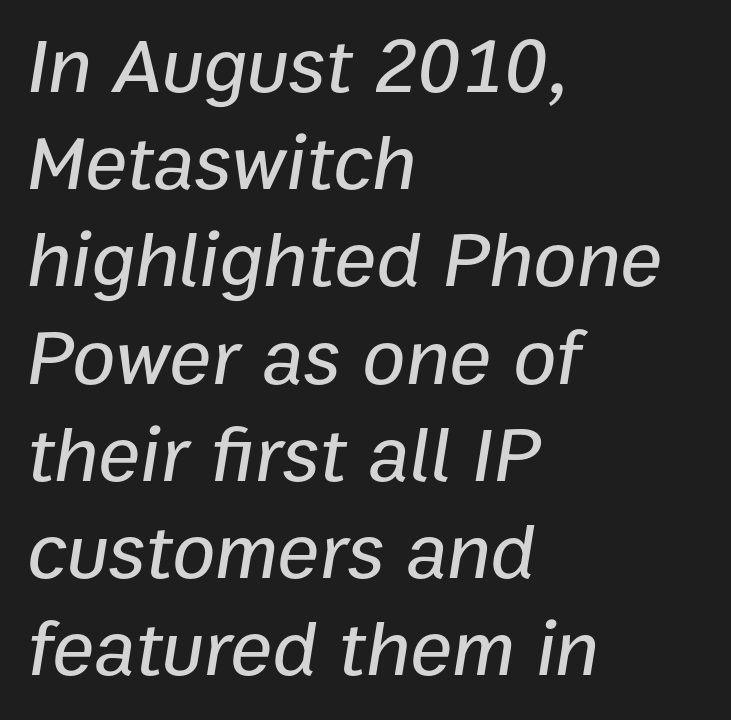
Is this a fixed-width face? No — the glyphs have proportional, varying widths. Notice how the passage keeps a crisp vertical edge on the left only. Characters are canted at an angle relative to the baseline's perpendicular. The gap between lines stays unmarked. Standard letterfit; no display-style spreading of the glyphs.
